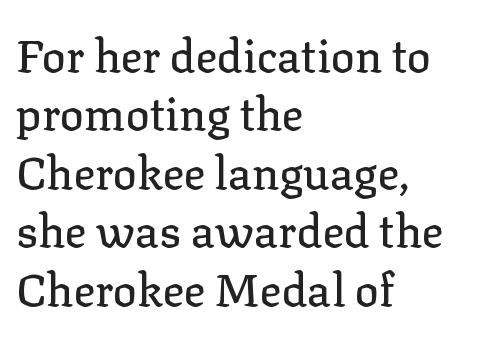
Q: Is the text italic (slanted)? A: No, it is upright.
Q: Is the typeface a serif or a sans-serif typeface? A: Serif.
Q: Is the text underlined? A: No.
Q: How is the paragraph aligned? A: Left-aligned.
Q: Is the spacing between letters normal or unusually wide? A: Normal.
Q: Is the spacing between lines tight, normal or loose? A: Normal.
Q: Width (condensed, normal, or wide)? A: Normal.
Q: Stroke contrast? A: Low.
Q: x-height? A: Medium.
Q: Monospaced? A: No.
